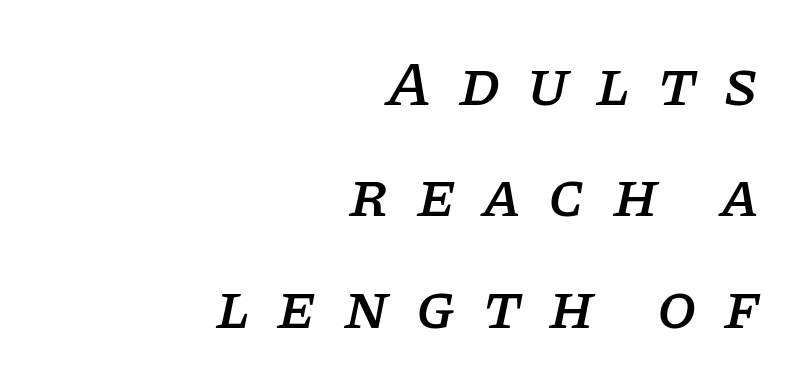
The passage is arranged like a letterhead date or caption credit — flush right. Notice how the stems are inclined rather than vertical — that's the hallmark of italics. The face used here is seriffed, in the tradition of book romans. Underline: absent. Note the varied advance widths — an 'i' is clearly narrower than an 'm'. This sample uses expanded letter spacing, leaving extra air between glyphs.
